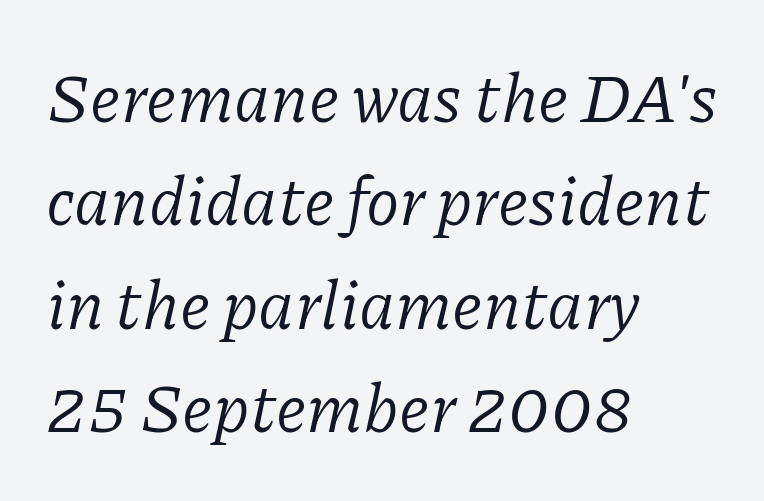
Weight: not bold — regular or lighter. The letters carry serifs — small finishing strokes at the ends of their stems. The space directly below the letters is spotless. Each new line begins a customary step beneath the previous one. Character widths vary here, with narrow letters taking less room than wide ones. The specimen reads as italic at a glance.
